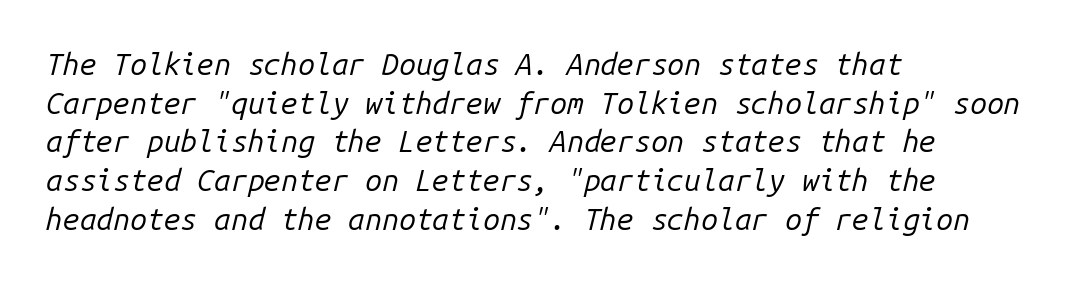
The font's italic variant was chosen for this text. Evenly set lines give the paragraph a standard silhouette. Looks like terminal output: every glyph gets an equal slot. Only glyphs here, with clear space below each row.
